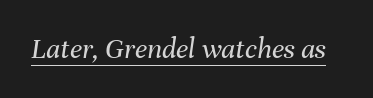
Q: Is the text bold? A: No.
Q: Is the text italic (slanted)? A: Yes, it leans right by about 8 degrees.
Q: Is the text underlined? A: Yes.
Q: Is the spacing between letters normal or unusually wide? A: Normal.
Q: Width (condensed, normal, or wide)? A: Normal.
Q: Stroke contrast? A: Medium.
Q: x-height? A: Medium.
Q: Monospaced? A: No.
